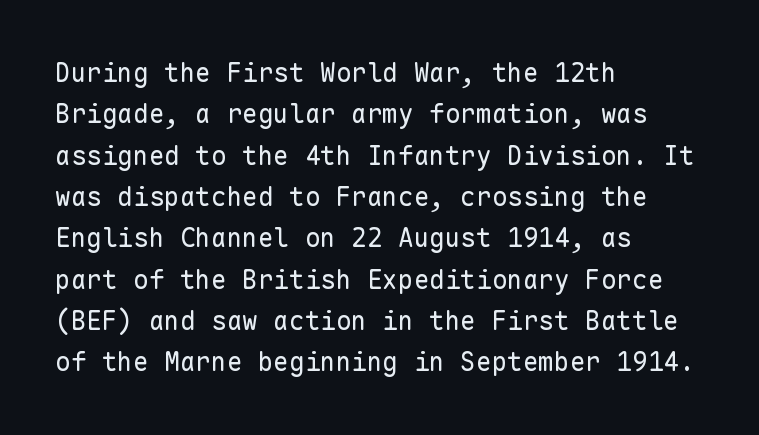
The image shows 26 px text type, upright; set left-aligned, normal line spacing (1.59x), normal letter spacing, not underlined.
